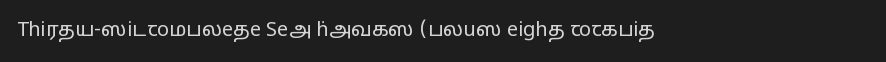
Q: Is the text bold? A: No.
Q: Is the text italic (slanted)? A: No, it is upright.
Q: Is the text underlined? A: No.
Q: How is the paragraph aligned? A: Left-aligned.
Q: Is the spacing between letters normal or unusually wide? A: Normal.
